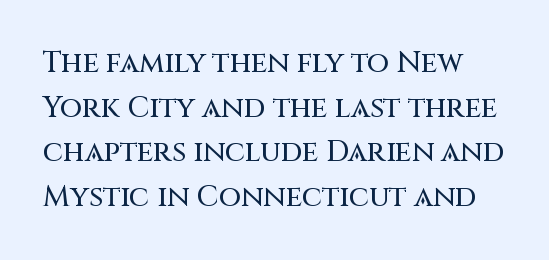
{"serif": "no", "italic": "no", "width": "normal", "stroke_contrast": "medium", "x_height": "large", "monospaced": "no", "underline": "no", "line_spacing": "normal", "line_spacing_ratio": 1.54, "letter_spacing": "normal", "letter_spacing_em": 0.0, "glyph_px": 29}
